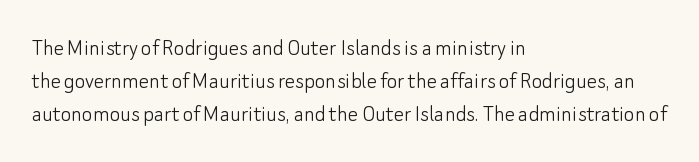
Q: Is the text bold? A: No.
Q: Is the text italic (slanted)? A: No, it is upright.
Q: Is the text underlined? A: No.
Q: How is the paragraph aligned? A: Left-aligned.
Q: Is the spacing between letters normal or unusually wide? A: Normal.
Q: Is the spacing between lines tight, normal or loose? A: Normal.
